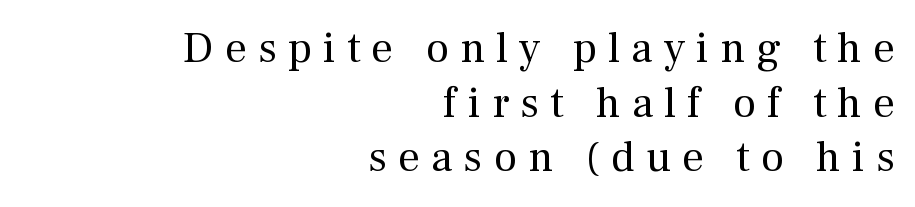
Q: Is the text bold? A: No.
Q: Is the text italic (slanted)? A: No, it is upright.
Q: Is the typeface a serif or a sans-serif typeface? A: Serif.
Q: Is the text underlined? A: No.
Q: How is the paragraph aligned? A: Right-aligned.
Q: Is the spacing between letters normal or unusually wide? A: Unusually wide.
Q: Is the spacing between lines tight, normal or loose? A: Normal.
Q: Width (condensed, normal, or wide)? A: Normal.
Q: Stroke contrast? A: Medium.
Q: x-height? A: Medium.
Q: Monospaced? A: No.
